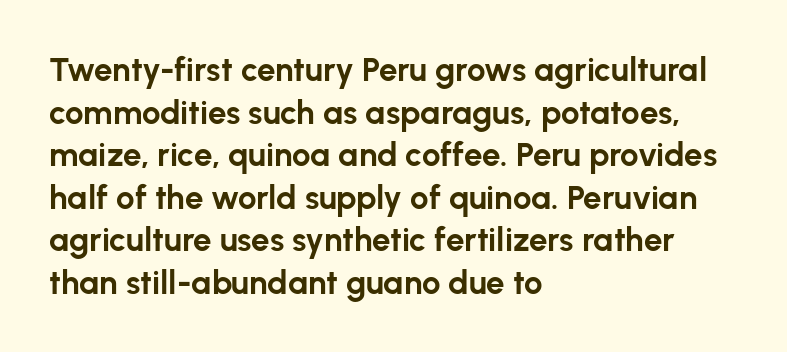
Characters remain perfectly vertical along every line. Observe the ordinary spacing: letters are neighbours, not strangers. Bold? Absolutely — the strokes are thick and heavy. In terms of letterform style, serifs are entirely absent. These lines are set flush left with a ragged right edge.
